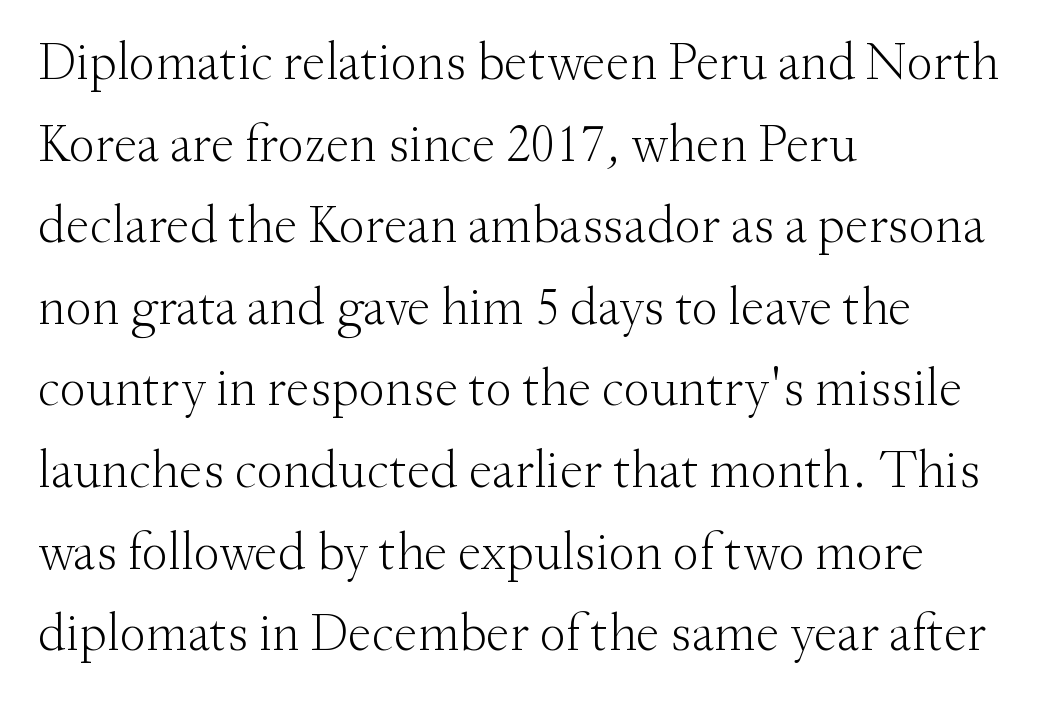
The image shows 53 px light serif type, upright; set left-aligned, normal line spacing (1.54x), normal letter spacing, not underlined; medium stroke contrast and a small x-height.
